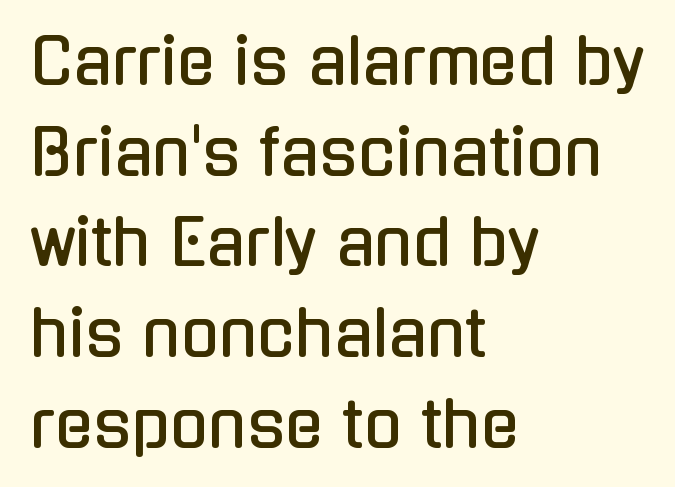
The image shows 63 px condensed sans-serif type, upright; set left-aligned, normal line spacing (1.44x), normal letter spacing, not underlined; low stroke contrast and a medium x-height.
